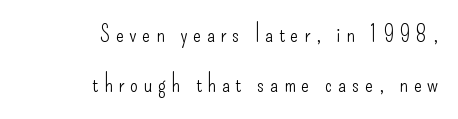
Compared with typical body copy, the letter spacing here is much looser. The gap between lines stays unmarked. Compared with a flush-left layout, this one pins lines to the opposite, right side. This is roman type, the default non-slanted kind. Students, observe: this is what heavily led, spacious text looks like. Summary of weight: not heavy and not bold.
